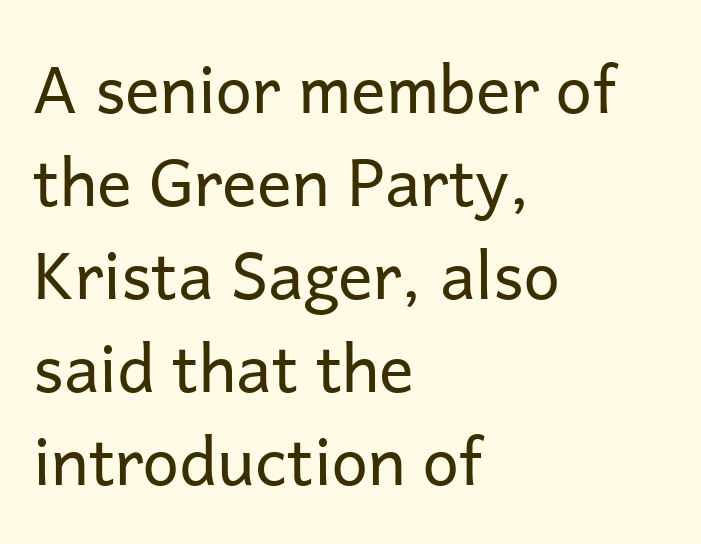
{"serif": "no", "italic": "no", "bold": "no", "weight": "regular", "width": "normal", "stroke_contrast": "low", "x_height": "medium", "monospaced": "no", "underline": "no", "align": "left", "line_spacing": "normal", "line_spacing_ratio": 1.43, "letter_spacing": "normal", "letter_spacing_em": 0.0, "glyph_px": 65}
